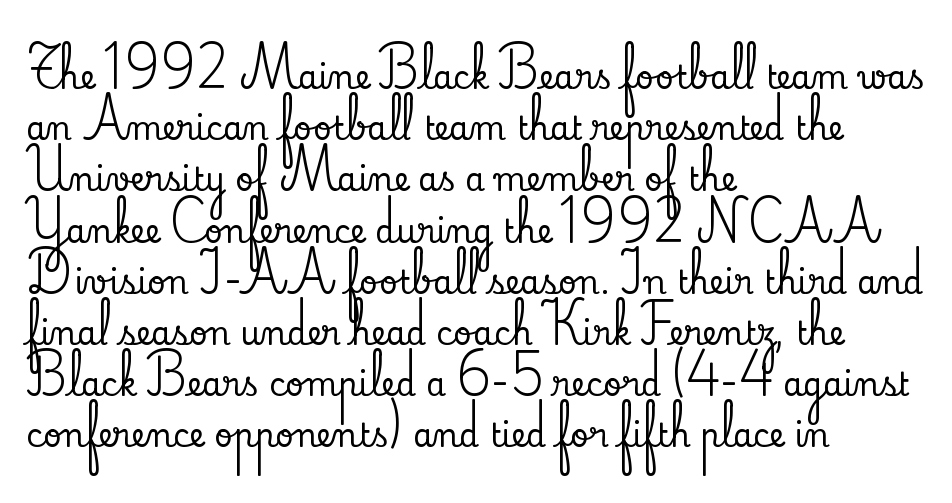
The image shows 32 px serif type, upright; set left-aligned, normal line spacing (1.6x), normal letter spacing, not underlined; low stroke contrast and a small x-height.
